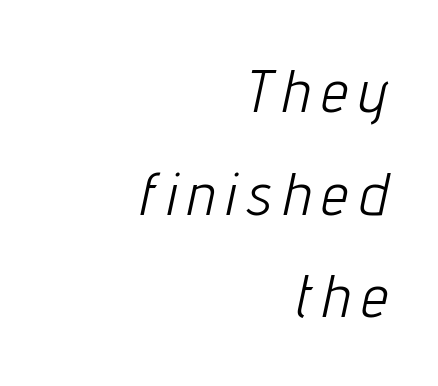
{"italic": "yes", "lean": "right", "slant_degrees": 12, "bold": "no", "weight": "light", "width": "condensed", "stroke_contrast": "low", "x_height": "medium", "monospaced": "no", "underline": "no", "align": "right", "line_spacing_ratio": 1.71, "letter_spacing": "wide", "letter_spacing_em": 0.2, "glyph_px": 60}
